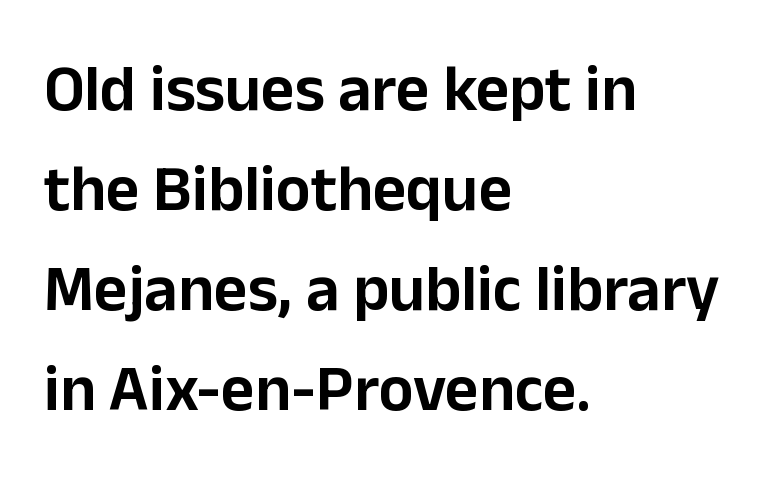
{"serif": "no", "italic": "no", "width": "normal", "stroke_contrast": "low", "x_height": "medium", "monospaced": "no", "underline": "no", "align": "left", "line_spacing": "normal", "line_spacing_ratio": 1.54, "letter_spacing": "normal", "letter_spacing_em": 0.0, "glyph_px": 65}
